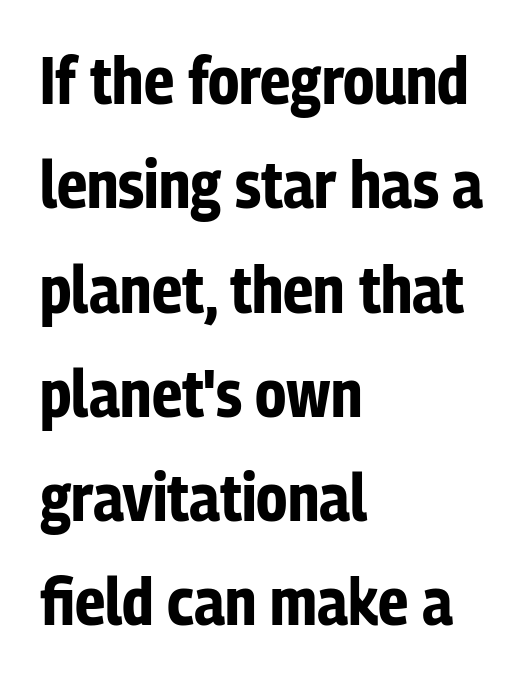
The image shows 66 px bold, condensed sans-serif type, upright; set left-aligned, normal line spacing (1.58x), normal letter spacing, not underlined; low stroke contrast and a medium x-height.
